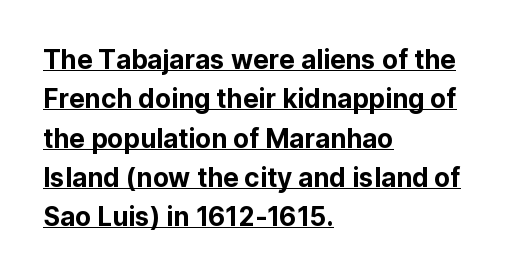
Italic? Not at all — the glyphs are vertical. The typesetter chose a ragged-right arrangement here. The passage shown stacks its lines at a standard gap. Has an underline been added? It has. Letter spacing: default.
